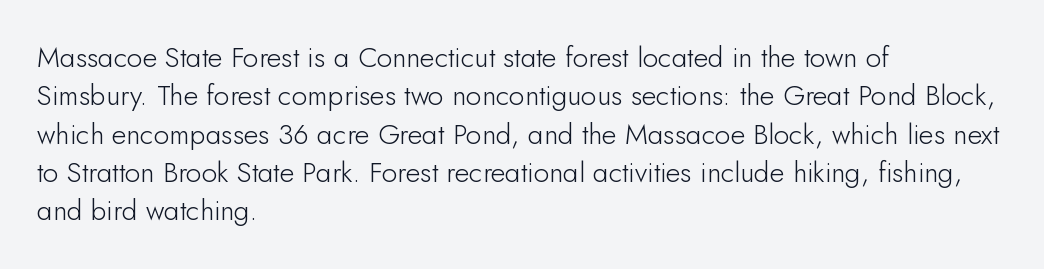
{"serif": "no", "italic": "no", "bold": "no", "weight": "light", "width": "normal", "stroke_contrast": "low", "x_height": "small", "monospaced": "no", "underline": "no", "align": "left", "line_spacing": "normal", "line_spacing_ratio": 1.37, "letter_spacing": "normal", "letter_spacing_em": 0.0, "glyph_px": 28}
